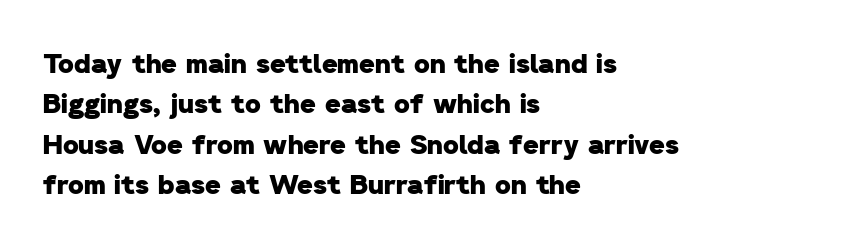
Characters follow at the spacing the type designer built in. The glyphs have the mass of a bold cut. Compared with typical paragraphs, the rows here are spaced about the same. Letters rest on an invisible, unmarked baseline. Short and long lines alike share a common starting point at left.
